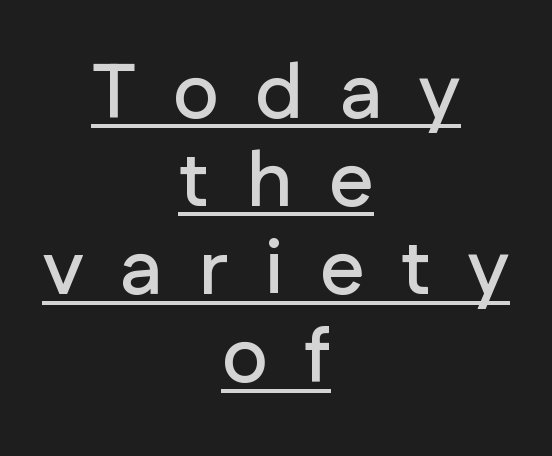
These lines were composed using upright roman letters. Each letter keeps its own natural width here, so spacing adapts to shape. If you measured baseline to baseline, you'd find a short distance. Someone cranked the tracking dial way up on this one.
